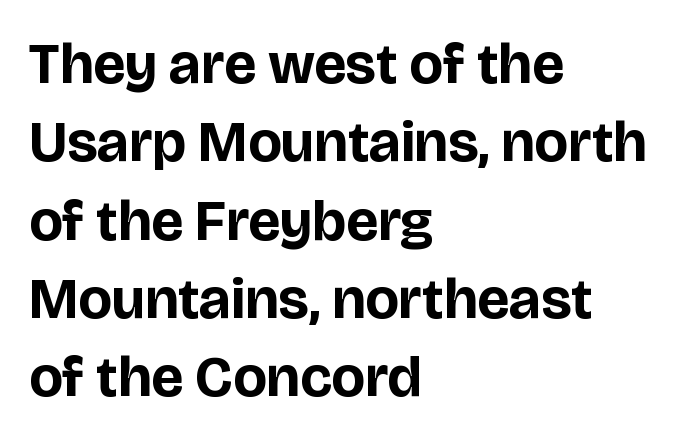
The image shows 58 px bold sans-serif type, upright; set left-aligned, normal line spacing (1.35x), normal letter spacing, not underlined; low stroke contrast and a large x-height.
